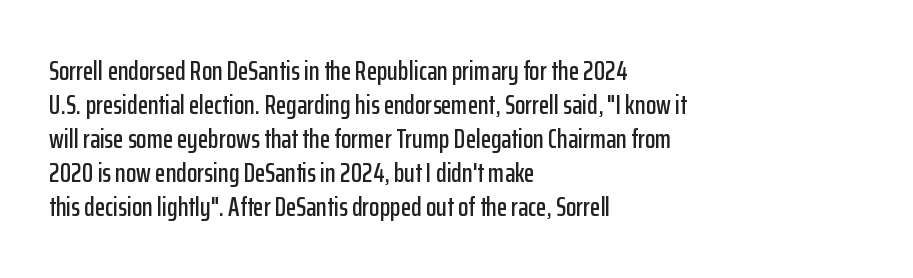
Q: Is the text italic (slanted)? A: No, it is upright.
Q: Is the text underlined? A: No.
Q: How is the paragraph aligned? A: Left-aligned.
Q: Is the spacing between letters normal or unusually wide? A: Normal.
Q: Is the spacing between lines tight, normal or loose? A: Normal.
